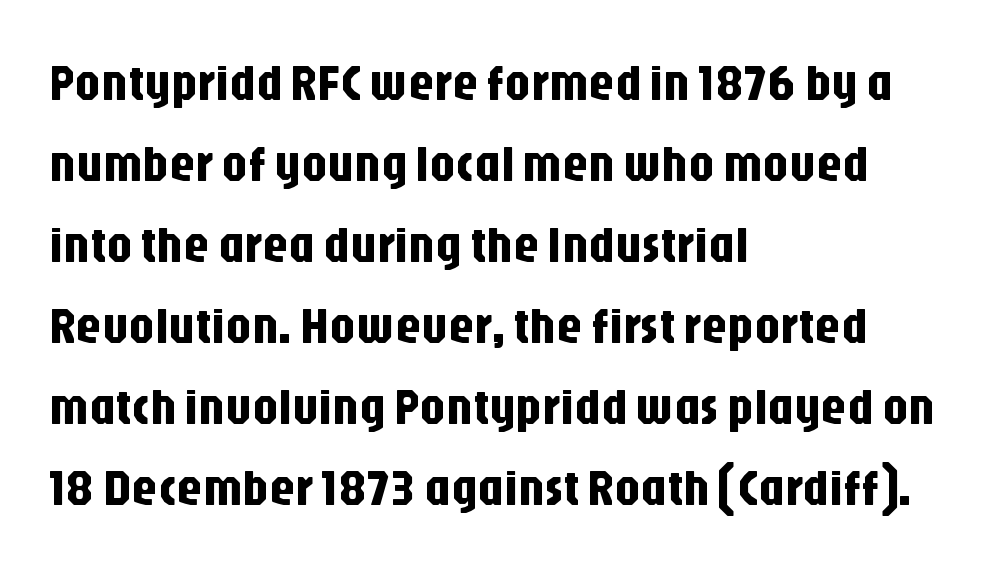
The image shows 51 px condensed sans-serif type, upright; set left-aligned, normal line spacing (1.59x), normal letter spacing, not underlined; low stroke contrast and a large x-height.
